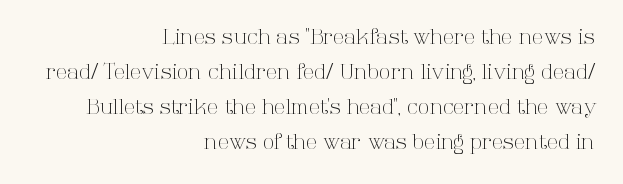
{"italic": "no", "bold": "no", "underline": "no", "align": "right", "line_spacing": "normal", "line_spacing_ratio": 1.67, "letter_spacing": "normal", "letter_spacing_em": 0.0, "glyph_px": 21}
